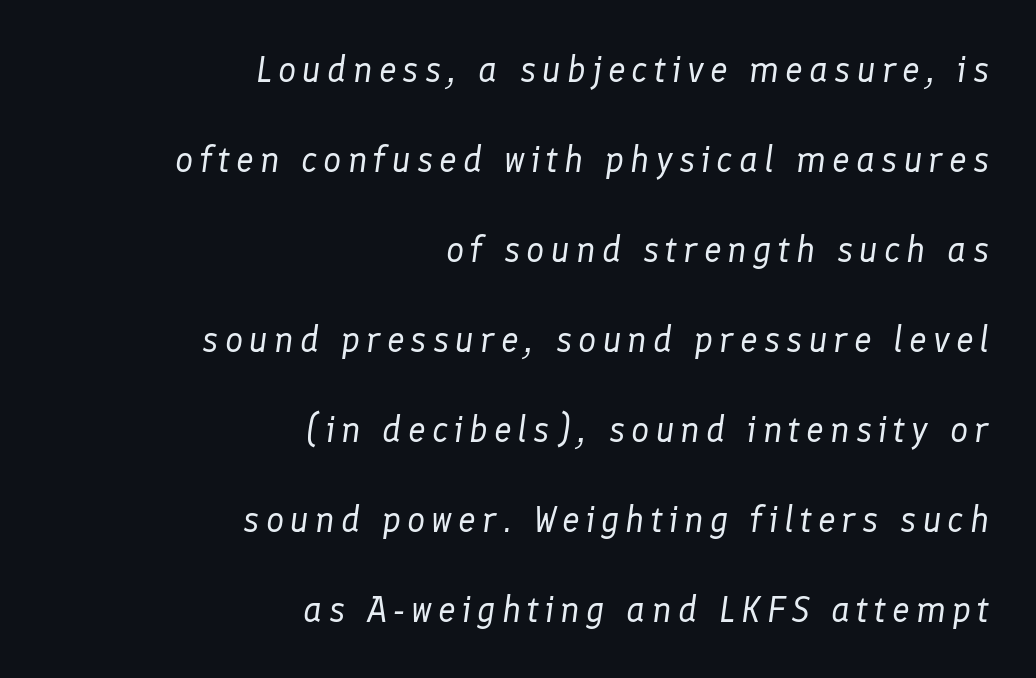
Q: Is the text bold? A: No.
Q: Is the text italic (slanted)? A: Yes, it leans right by about 8 degrees.
Q: Is the text underlined? A: No.
Q: How is the paragraph aligned? A: Right-aligned.
Q: Is the spacing between lines tight, normal or loose? A: Loose.
Q: Width (condensed, normal, or wide)? A: Normal.
Q: Stroke contrast? A: Low.
Q: x-height? A: Medium.
Q: Monospaced? A: No.
